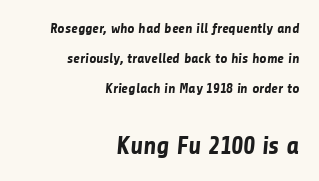
The lines are quadded right. The space directly below the letters is spotless. Type size steps up from the first block to the second. Characters follow at the spacing the type designer built in. A dark, heavy texture on the line: the type is bold.
